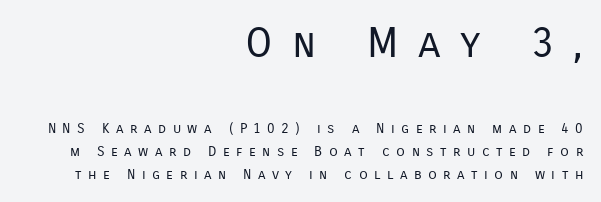
{"serif": "no", "italic": "no", "bold": "no", "weight": "regular", "width": "normal", "stroke_contrast": "low", "x_height": "medium", "monospaced": "no", "underline": "no", "align": "right", "line_spacing": "normal", "line_spacing_ratio": 1.64, "letter_spacing": "wide", "letter_spacing_em": 0.46, "larger_block": "first", "size_ratio": 3.0, "glyph_px": 42}
